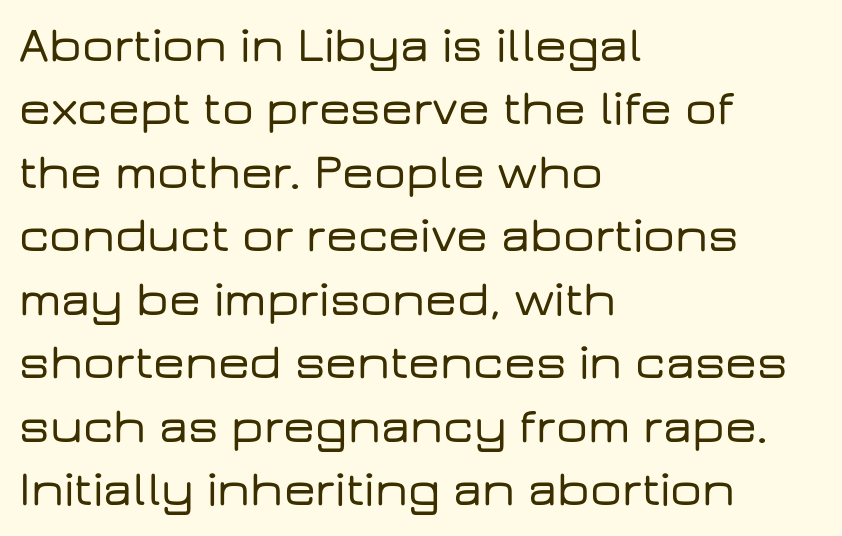
The image shows 50 px wide sans-serif type, upright; set left-aligned, normal line spacing (1.27x), normal letter spacing, not underlined; low stroke contrast and a medium x-height.
